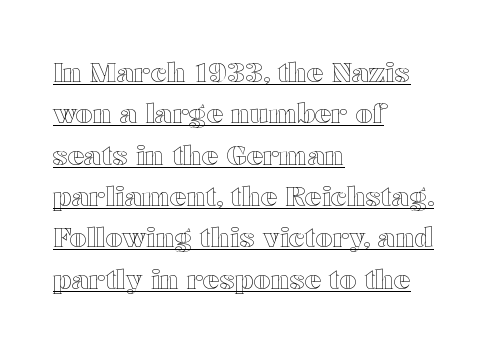
Q: Is the text italic (slanted)? A: No, it is upright.
Q: Is the text underlined? A: Yes.
Q: How is the paragraph aligned? A: Left-aligned.
Q: Is the spacing between letters normal or unusually wide? A: Normal.
Q: Is the spacing between lines tight, normal or loose? A: Normal.
